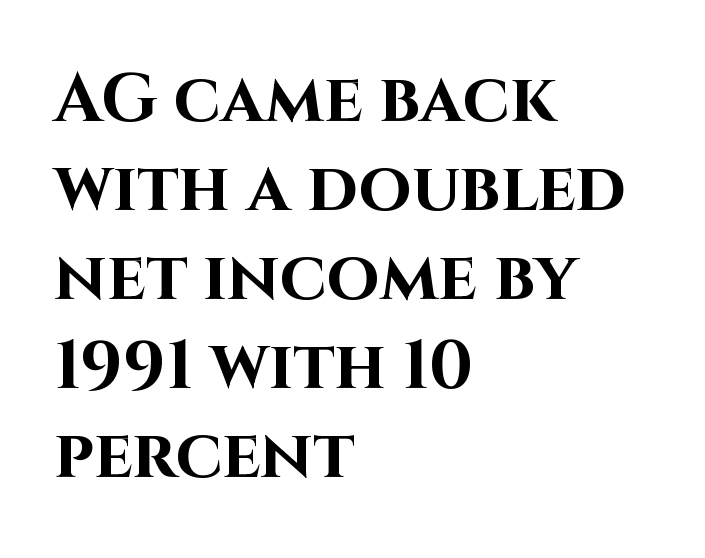
Q: Is the text bold? A: Yes.
Q: Is the text italic (slanted)? A: No, it is upright.
Q: Is the typeface a serif or a sans-serif typeface? A: Sans-serif.
Q: Is the text underlined? A: No.
Q: How is the paragraph aligned? A: Left-aligned.
Q: Is the spacing between letters normal or unusually wide? A: Normal.
Q: Is the spacing between lines tight, normal or loose? A: Normal.
Q: Width (condensed, normal, or wide)? A: Normal.
Q: Stroke contrast? A: High.
Q: x-height? A: Large.
Q: Monospaced? A: No.
